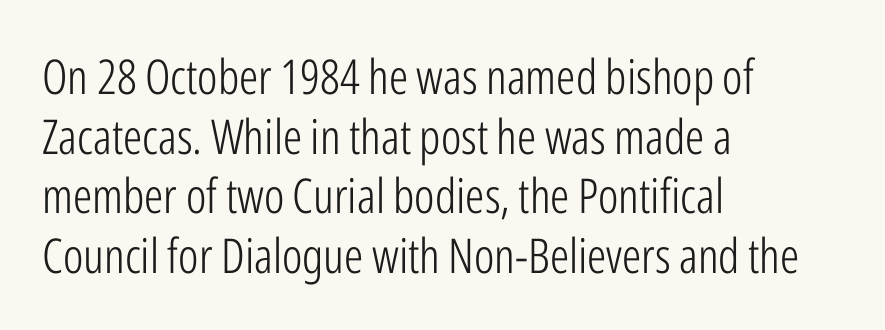
There is no visible air inserted between adjacent glyphs. The glyphs in this specimen are sans serif. Tall strokes in this sample are plumb rather than angled. Where is the straight margin? On the left. Stems and bowls with no extra thickness — not bold.
